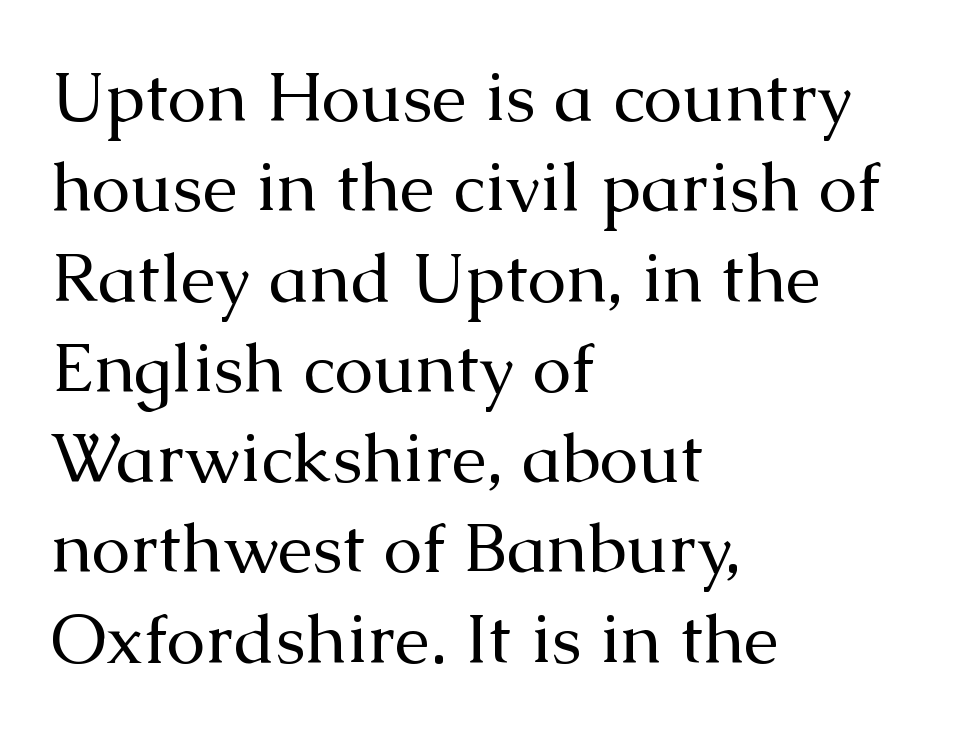
{"serif": "yes", "italic": "no", "bold": "no", "weight": "regular", "width": "normal", "stroke_contrast": "medium", "x_height": "medium", "monospaced": "no", "underline": "no", "align": "left", "line_spacing": "normal", "line_spacing_ratio": 1.29, "letter_spacing": "normal", "letter_spacing_em": 0.0, "glyph_px": 70}
